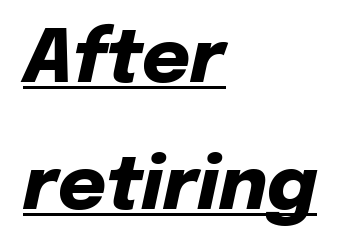
When letters slant like this, we call the style italic. Is the block centered? No — it sits flush against the left margin. A typesetter would call this proportional, since set widths differ per character. This rendering features underlined lettering.
